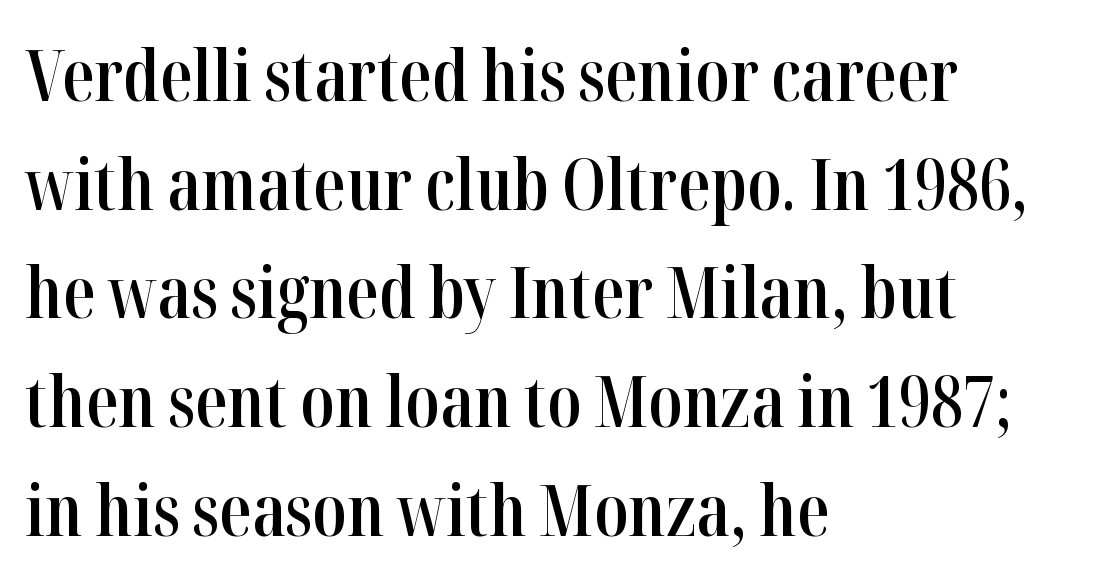
{"serif": "yes", "italic": "no", "bold": "semi", "weight": "semibold", "width": "condensed", "stroke_contrast": "high", "x_height": "medium", "monospaced": "no", "underline": "no", "align": "left", "line_spacing": "normal", "line_spacing_ratio": 1.53, "letter_spacing": "normal", "letter_spacing_em": 0.0, "glyph_px": 71}
